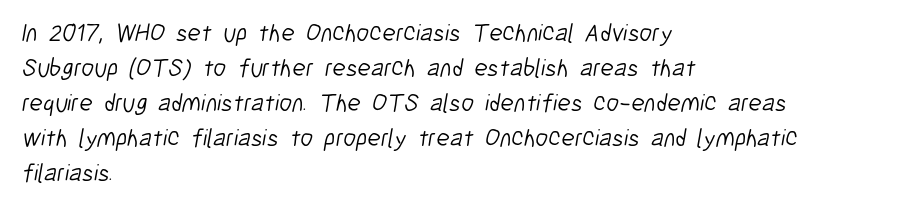
Clear beneath every line of the passage. The font is comparable to plain body text, perhaps lighter. If you drew a ruler down the left edge, every line would touch it. In terms of leading, this rendering sits right in the middle. Students, note that the glyphs here touch the page at normal intervals.
